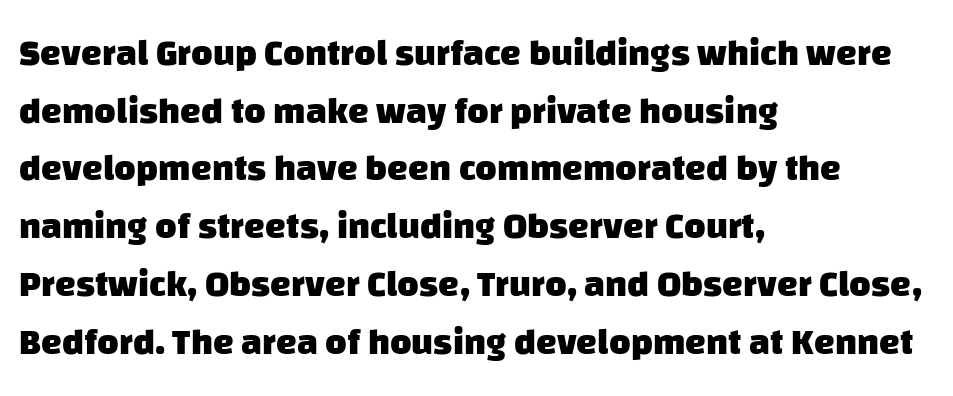
{"serif": "no", "bold": "yes", "weight": "heavy", "width": "normal", "stroke_contrast": "low", "x_height": "large", "monospaced": "no", "underline": "no", "align": "left", "line_spacing": "normal", "line_spacing_ratio": 1.56, "letter_spacing": "normal", "letter_spacing_em": 0.0, "glyph_px": 37}
